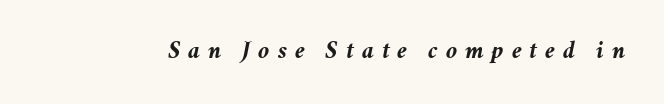
Q: Is the text bold? A: Yes.
Q: Is the text italic (slanted)? A: Yes, it leans right by about 11 degrees.
Q: Is the text underlined? A: No.
Q: Is the spacing between letters normal or unusually wide? A: Unusually wide.
